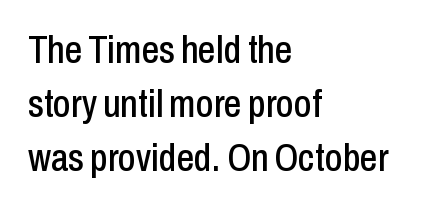
Q: Is the text italic (slanted)? A: No, it is upright.
Q: Is the typeface a serif or a sans-serif typeface? A: Sans-serif.
Q: Is the text underlined? A: No.
Q: How is the paragraph aligned? A: Left-aligned.
Q: Is the spacing between letters normal or unusually wide? A: Normal.
Q: Is the spacing between lines tight, normal or loose? A: Normal.
Q: Width (condensed, normal, or wide)? A: Condensed.
Q: Stroke contrast? A: Low.
Q: x-height? A: Medium.
Q: Monospaced? A: No.
